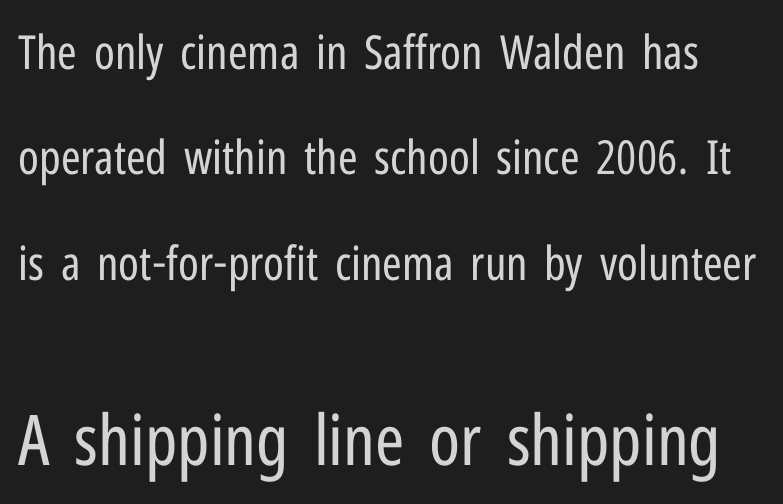
{"serif": "no", "italic": "no", "bold": "no", "weight": "regular", "width": "condensed", "stroke_contrast": "low", "x_height": "medium", "monospaced": "no", "underline": "no", "line_spacing": "loose", "line_spacing_ratio": 2.24, "letter_spacing": "normal", "letter_spacing_em": 0.0, "larger_block": "second", "size_ratio": 1.49, "glyph_px": 70}
